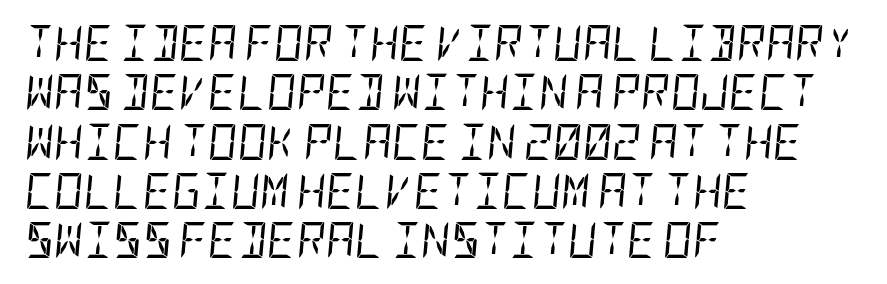
Q: Is the text bold? A: No.
Q: Is the text italic (slanted)? A: Yes, it leans right by about 5 degrees.
Q: Is the text underlined? A: No.
Q: How is the paragraph aligned? A: Left-aligned.
Q: Is the spacing between letters normal or unusually wide? A: Normal.
Q: Is the spacing between lines tight, normal or loose? A: Normal.
Q: Width (condensed, normal, or wide)? A: Condensed.
Q: Stroke contrast? A: Low.
Q: x-height? A: Large.
